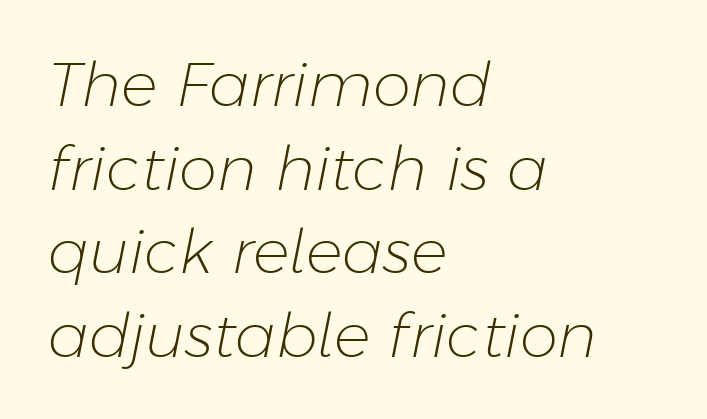
The image shows 61 px light type, italic (leaning right); set left-aligned, normal line spacing (1.37x), normal letter spacing, not underlined; low stroke contrast and a medium x-height.
